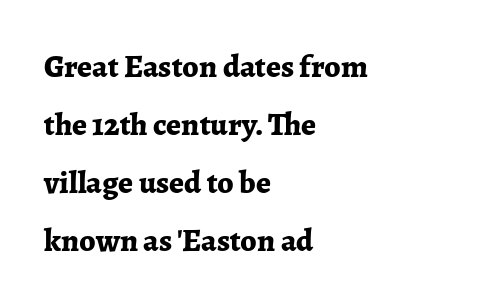
{"serif": "yes", "italic": "no", "bold": "yes", "weight": "bold", "width": "normal", "stroke_contrast": "low", "x_height": "medium", "monospaced": "no", "underline": "no", "align": "left", "line_spacing_ratio": 1.81, "letter_spacing": "normal", "letter_spacing_em": 0.0, "glyph_px": 32}
